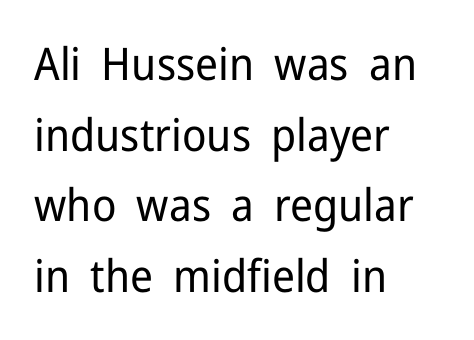
{"serif": "no", "italic": "no", "bold": "no", "weight": "regular", "width": "normal", "stroke_contrast": "low", "x_height": "medium", "monospaced": "no", "underline": "no", "align": "left", "line_spacing": "normal", "line_spacing_ratio": 1.57, "letter_spacing": "normal", "letter_spacing_em": 0.0, "glyph_px": 45}
